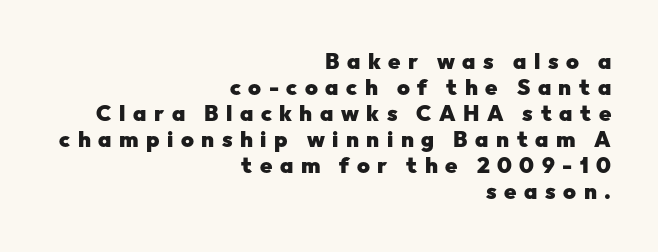
Each line ends at the same right margin while the left side varies. Summary of weight: heavy, a full bold. The line texture is sparse and dotted thanks to wide tracking. Notice how the stems are strictly vertical — no italics here. No word sits above an underline.
